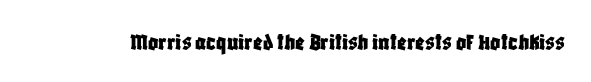
If you drew a line through each stem, it would be perfectly vertical. Characters follow at the spacing the type designer built in. The words here are not underlined.
